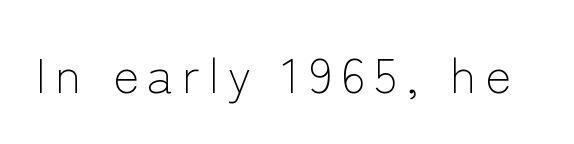
Q: Is the text bold? A: No.
Q: Is the text italic (slanted)? A: No, it is upright.
Q: Is the typeface a serif or a sans-serif typeface? A: Sans-serif.
Q: Is the text underlined? A: No.
Q: Width (condensed, normal, or wide)? A: Normal.
Q: Stroke contrast? A: Low.
Q: x-height? A: Medium.
Q: Monospaced? A: No.
